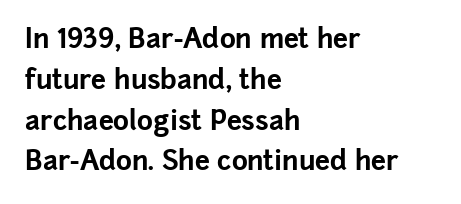
{"italic": "no", "bold": "yes", "underline": "no", "align": "left", "line_spacing": "normal", "line_spacing_ratio": 1.51, "letter_spacing": "normal", "letter_spacing_em": 0.0, "glyph_px": 27}
